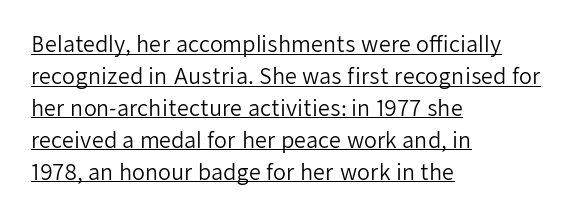
Each new line begins a customary step beneath the previous one. Weight: regular or lighter. The axis of the letterforms is exactly vertical. The text block is weighted toward the left margin, trailing off unevenly rightward. Does a line run under the words? Yes, clearly.
